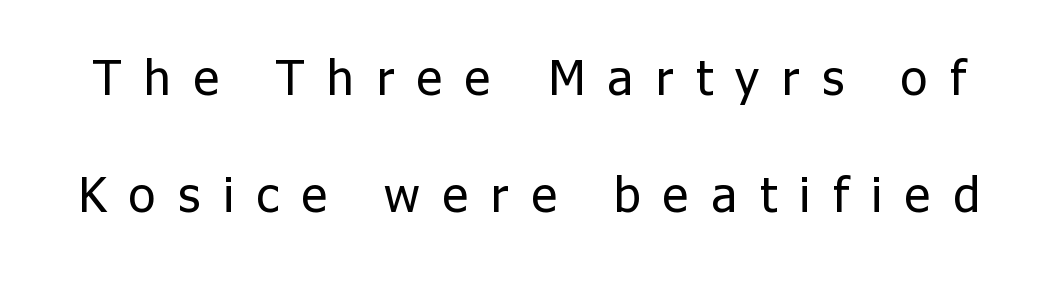
Classification — sans serif. Successive baselines arrive slowly, with a big drop between each. The rendering inserts visible extra space after every character. A bare baseline throughout the passage.
